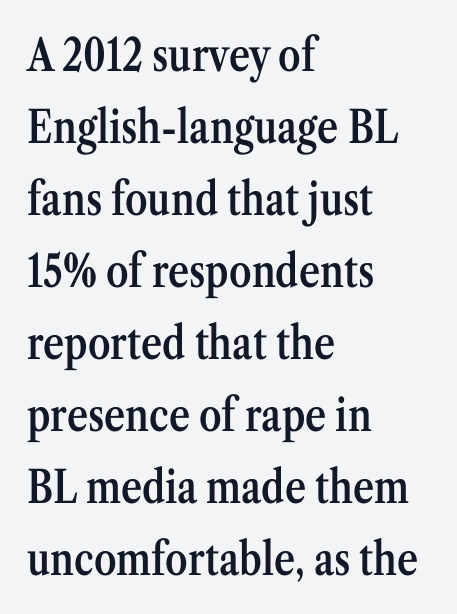
Old-style or modern, the face here clearly has serifs. Students, this is semibold: more ink than regular, less than bold. The area under the type is left untouched. Between one letter and the next there's only the usual sliver of space. Designer's note — italics off, roman on.
